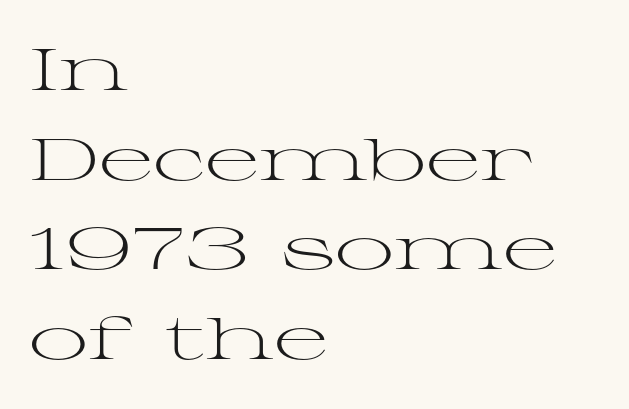
Q: Is the text bold? A: No.
Q: Is the text italic (slanted)? A: No, it is upright.
Q: Is the typeface a serif or a sans-serif typeface? A: Serif.
Q: Is the text underlined? A: No.
Q: How is the paragraph aligned? A: Left-aligned.
Q: Is the spacing between letters normal or unusually wide? A: Normal.
Q: Is the spacing between lines tight, normal or loose? A: Normal.
Q: Width (condensed, normal, or wide)? A: Wide.
Q: Stroke contrast? A: Medium.
Q: x-height? A: Medium.
Q: Monospaced? A: No.
